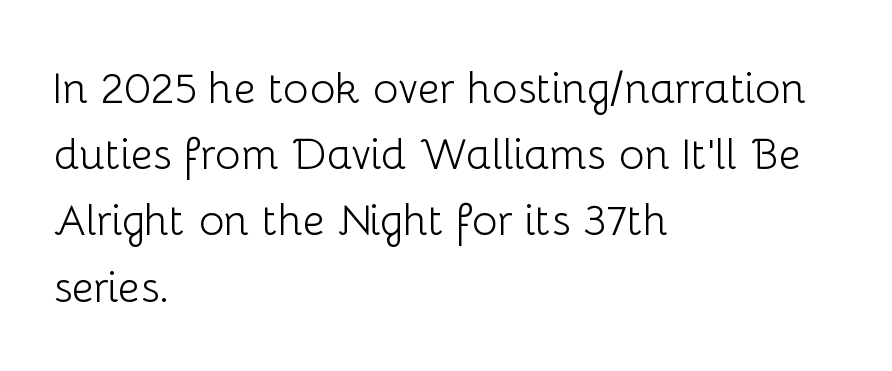
Nope, no serifs anywhere on these letters. The face used here is proportionally spaced, like ordinary book or web type. The block of text has a typical density, with ordinary space between rows. Weight: regular or lighter.
